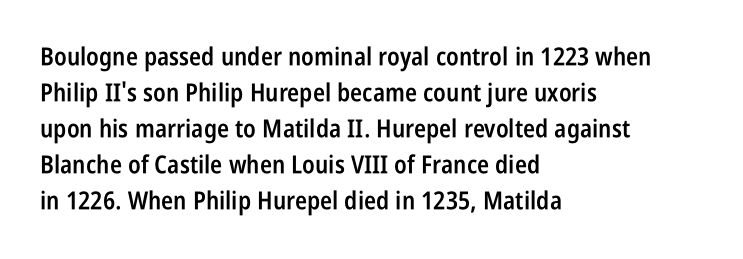
No italicization has been applied; the sample stays upright. How heavy is the stroke? Medium-heavy — a semibold, shy of bold. Default kerning and tracking; the words read as compact shapes. In CSS terms this would be text-align: left. Line spacing here is normal. The specimen omits any rule beneath the text block's lines.
